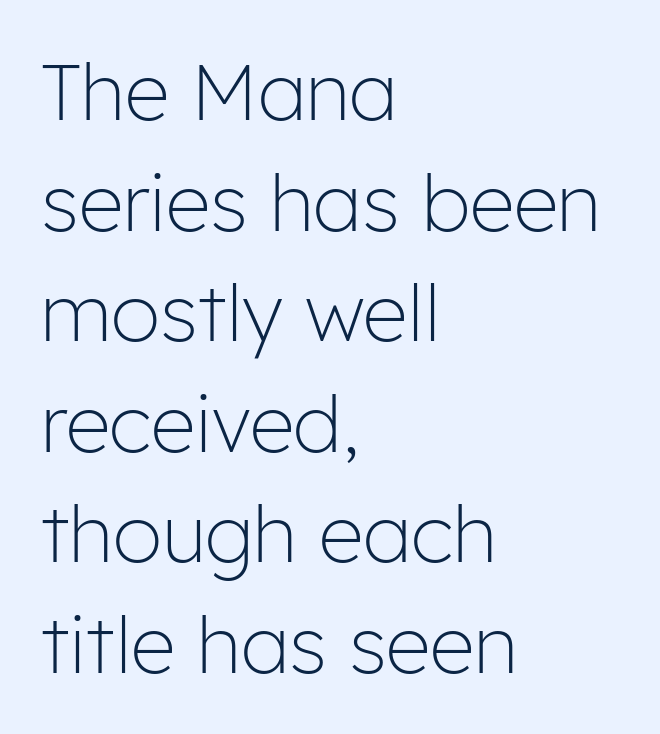
The image shows 79 px light sans-serif type, upright; set left-aligned, normal line spacing (1.4x), normal letter spacing, not underlined; low stroke contrast and a medium x-height.
